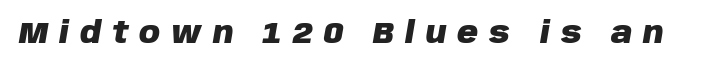
The passage shown is emphatically bold. Characters are canted at an angle relative to the baseline's perpendicular. The passage shown is typed in a proportional face where columns would drift. Letter spacing: wide. The area under the type is left untouched.
